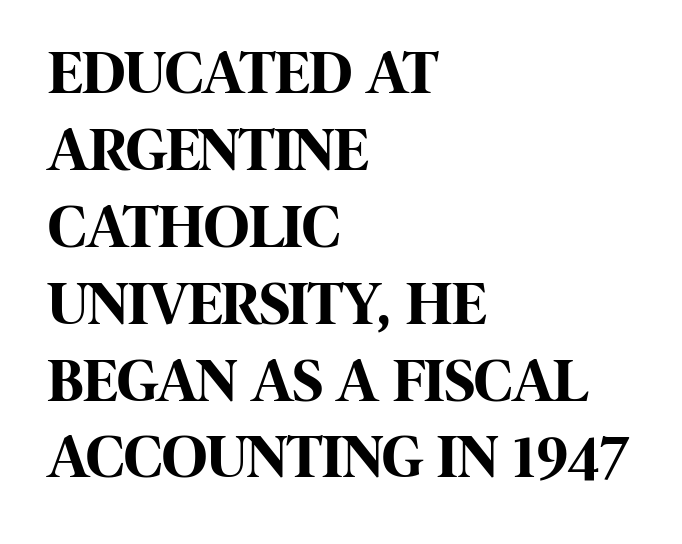
Italic? Not at all — the glyphs are vertical. You'd pick this weight for a headline — it's a proper bold. Each row of text sits above clean, open space. Line starts are locked; line ends wander. Do the characters align in a grid? No, the font is proportional. Font category for this specimen: sans-serif.
